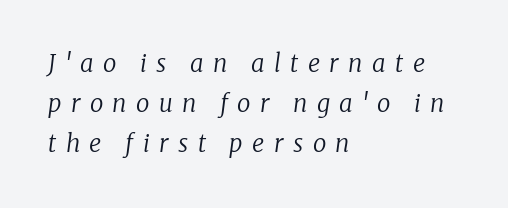
Q: Is the text bold? A: No.
Q: Is the text italic (slanted)? A: Yes, it leans right by about 8 degrees.
Q: Is the text underlined? A: No.
Q: How is the paragraph aligned? A: Left-aligned.
Q: Is the spacing between letters normal or unusually wide? A: Unusually wide.
Q: Is the spacing between lines tight, normal or loose? A: Normal.
